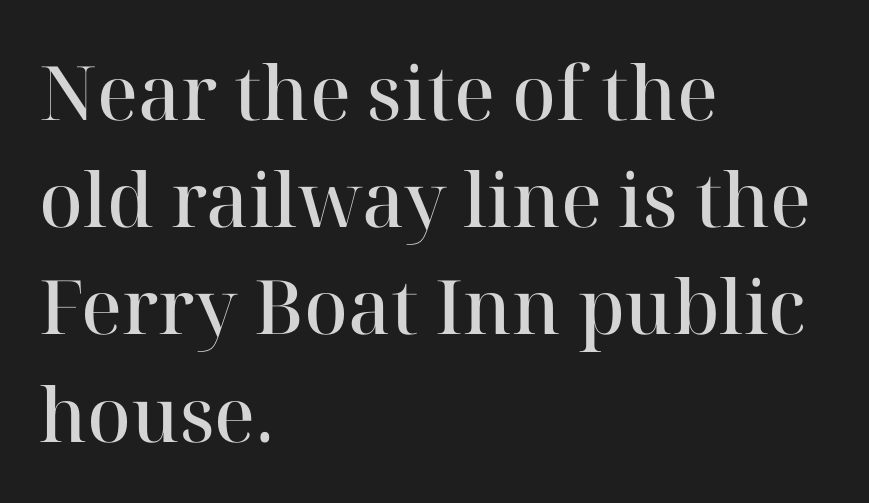
The image shows 75 px semibold serif type, upright; set left-aligned, normal line spacing (1.43x), normal letter spacing, not underlined; high stroke contrast and a medium x-height.
